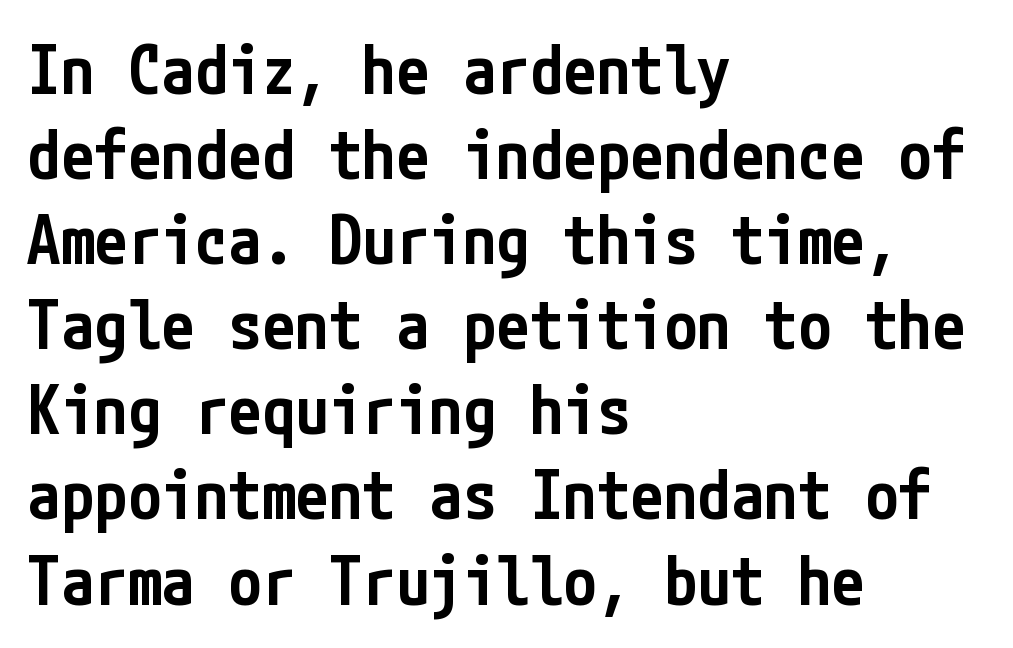
The image shows 67 px semibold, condensed sans-serif type, upright; set left-aligned, normal line spacing (1.27x), normal letter spacing, not underlined; low stroke contrast and a medium x-height.
